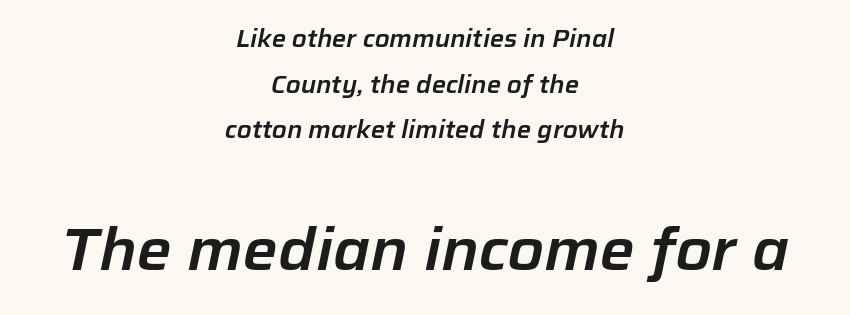
{"italic": "yes", "lean": "right", "slant_degrees": 12, "width": "normal", "stroke_contrast": "low", "x_height": "medium", "monospaced": "no", "underline": "no", "align": "center", "line_spacing": "loose", "line_spacing_ratio": 1.9, "letter_spacing": "normal", "letter_spacing_em": 0.0, "larger_block": "second", "size_ratio": 2.46, "glyph_px": 59}
